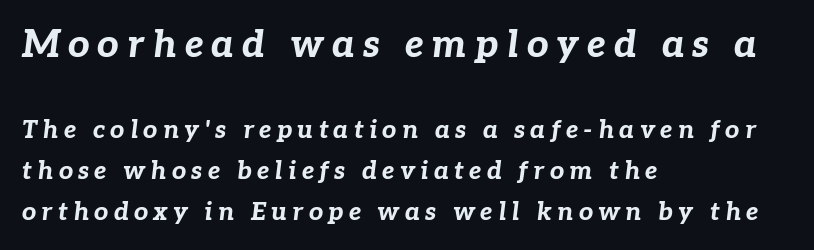
Q: Is the text bold? A: Yes.
Q: Is the text italic (slanted)? A: Yes, it leans right by about 7 degrees.
Q: Is the text underlined? A: No.
Q: How is the paragraph aligned? A: Left-aligned.
Q: Is the spacing between letters normal or unusually wide? A: Unusually wide.
Q: Is the spacing between lines tight, normal or loose? A: Normal.
Q: Which block of text is set in a larger size, the first (top) or the second (bottom)? A: The first (top) one.
Q: Width (condensed, normal, or wide)? A: Normal.
Q: Stroke contrast? A: Low.
Q: x-height? A: Medium.
Q: Monospaced? A: No.
